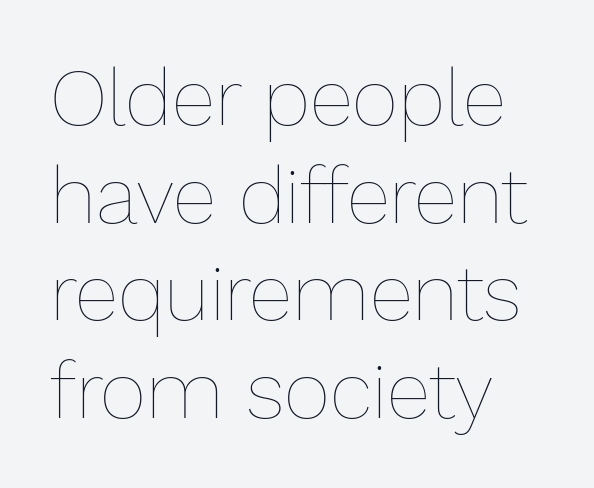
The image shows 80 px thin type, upright; set left-aligned, line spacing 1.22x, normal letter spacing, not underlined; low stroke contrast and a medium x-height.
